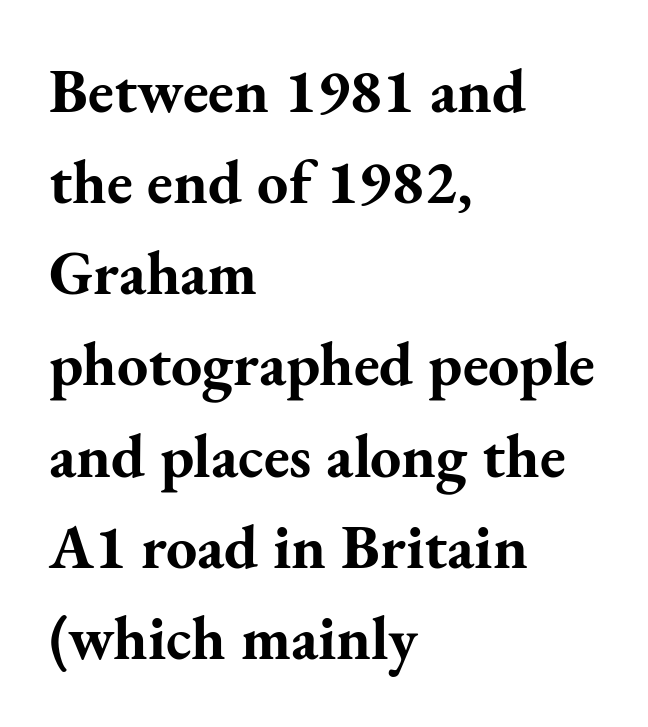
The image shows 62 px bold serif type, upright; set left-aligned, normal line spacing (1.47x), normal letter spacing, not underlined; medium stroke contrast and a small x-height.
